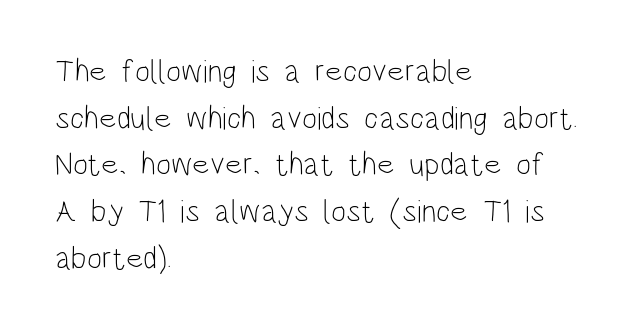
Q: Is the text bold? A: No.
Q: Is the text italic (slanted)? A: No, it is upright.
Q: Is the typeface a serif or a sans-serif typeface? A: Sans-serif.
Q: Is the text underlined? A: No.
Q: How is the paragraph aligned? A: Left-aligned.
Q: Is the spacing between letters normal or unusually wide? A: Normal.
Q: Is the spacing between lines tight, normal or loose? A: Normal.
Q: Width (condensed, normal, or wide)? A: Condensed.
Q: Stroke contrast? A: Low.
Q: x-height? A: Large.
Q: Monospaced? A: No.
